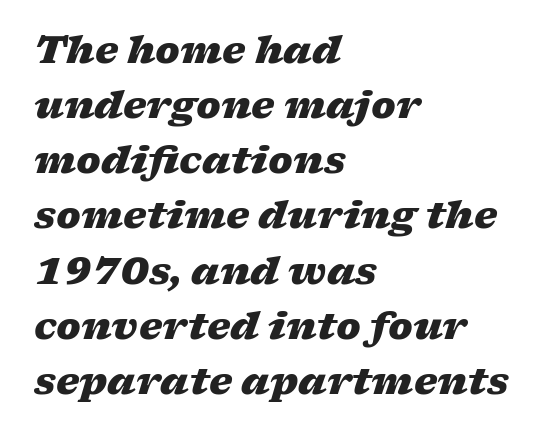
A classic flush-left, rag-right setting is used for this passage. Do the characters align in a grid? No, the font is proportional. Notice how descenders clear the ascenders below comfortably — that's standard leading. Check under the words: just untouched page.
